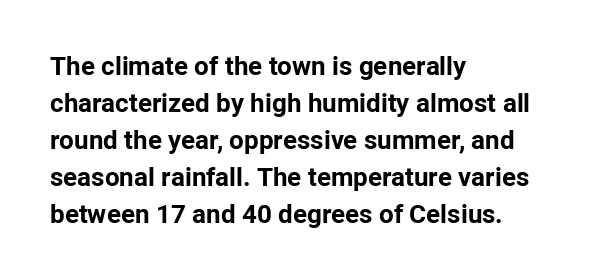
These words are printed bold, with thick strokes throughout. Between one letter and the next there's only the usual sliver of space. The letters stand straight up with perfectly vertical stems. The rendering anchors every line to the left-hand side. The leading is moderate, giving the passage an even texture.
